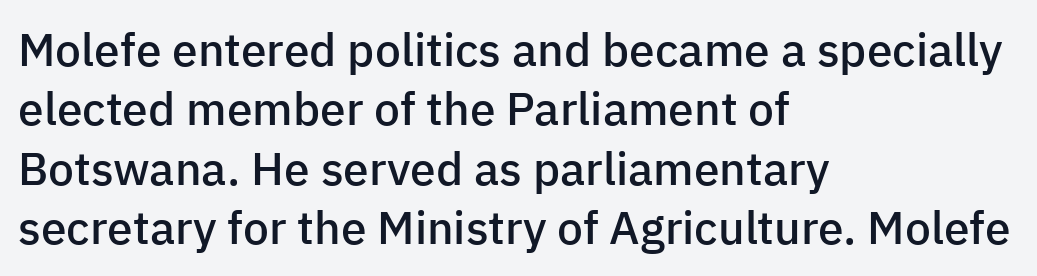
Q: Is the text bold? A: Semi-bold.
Q: Is the text italic (slanted)? A: No, it is upright.
Q: Is the typeface a serif or a sans-serif typeface? A: Sans-serif.
Q: Is the text underlined? A: No.
Q: How is the paragraph aligned? A: Left-aligned.
Q: Is the spacing between letters normal or unusually wide? A: Normal.
Q: Is the spacing between lines tight, normal or loose? A: Normal.
Q: Width (condensed, normal, or wide)? A: Normal.
Q: Stroke contrast? A: Low.
Q: x-height? A: Medium.
Q: Monospaced? A: No.
